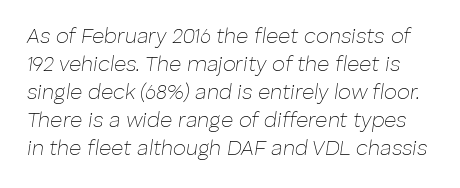
The image shows 21 px text type, italic (leaning right); set normal line spacing (1.33x), normal letter spacing, not underlined.
